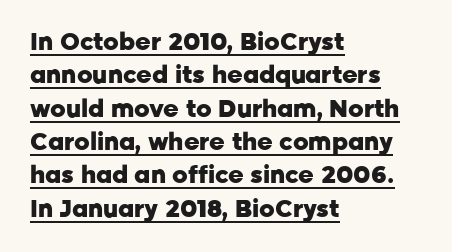
The image shows 24 px bold type, upright; set left-aligned, normal line spacing (1.39x), normal letter spacing, underlined.
